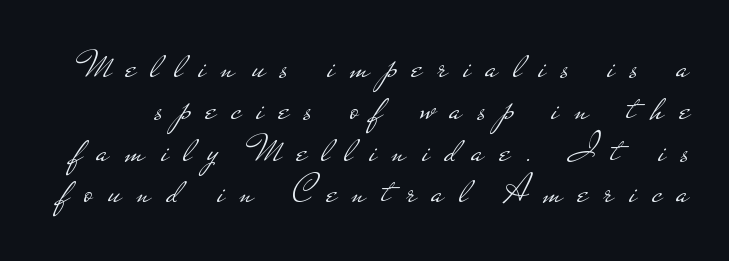
In terms of letterform style, serifs are entirely absent. Type without underlining. Caption: expanded tracking, letters set apart. The vertical gap from one line to the next is small. Note the varied advance widths — an 'i' is clearly narrower than an 'm'. This is not heavy type; no bold has been used.
